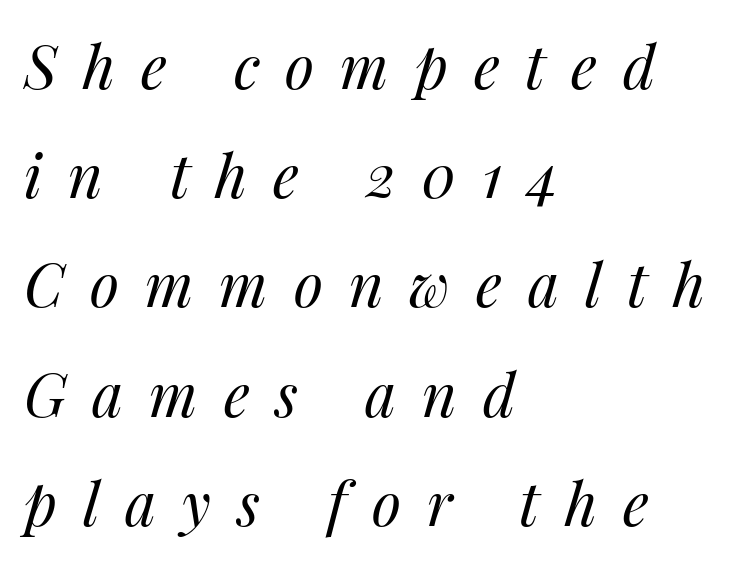
The image shows 60 px regular-weight type, italic (leaning right); set left-aligned, line spacing 1.82x, unusually wide letter spacing (+0.43 em), not underlined; medium stroke contrast and a medium x-height.
